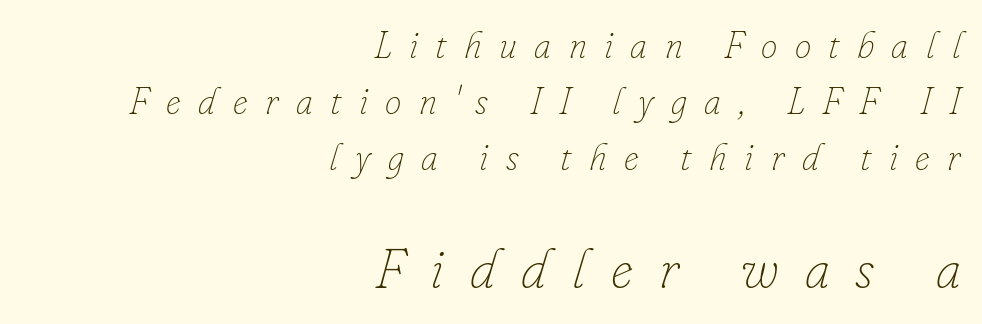
{"italic": "yes", "lean": "right", "slant_degrees": 16, "bold": "no", "weight": "thin", "width": "normal", "stroke_contrast": "low", "x_height": "small", "monospaced": "no", "underline": "no", "align": "right", "line_spacing": "normal", "line_spacing_ratio": 1.52, "letter_spacing": "wide", "letter_spacing_em": 0.47, "larger_block": "second", "size_ratio": 1.49, "glyph_px": 55}
